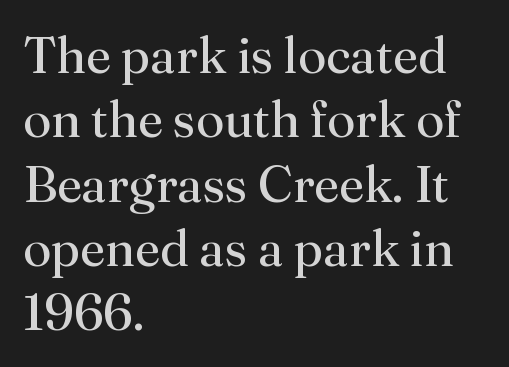
Q: Is the text bold? A: No.
Q: Is the text italic (slanted)? A: No, it is upright.
Q: Is the typeface a serif or a sans-serif typeface? A: Serif.
Q: Is the text underlined? A: No.
Q: How is the paragraph aligned? A: Left-aligned.
Q: Is the spacing between letters normal or unusually wide? A: Normal.
Q: Is the spacing between lines tight, normal or loose? A: Normal.
Q: Width (condensed, normal, or wide)? A: Normal.
Q: Stroke contrast? A: Medium.
Q: x-height? A: Small.
Q: Monospaced? A: No.
